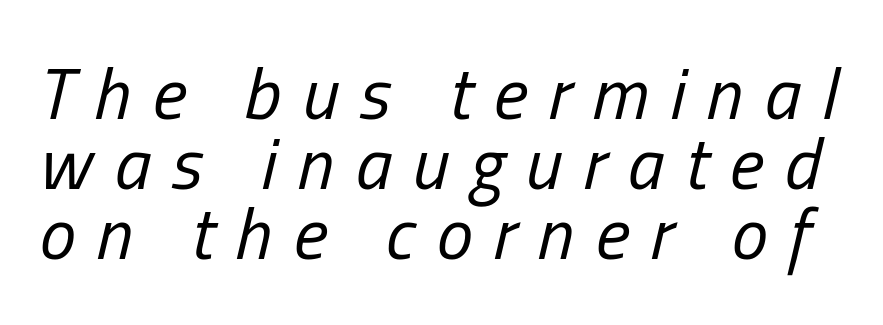
Q: Is the text bold? A: No.
Q: Is the text italic (slanted)? A: Yes, it leans right by about 13 degrees.
Q: Is the text underlined? A: No.
Q: Is the spacing between letters normal or unusually wide? A: Unusually wide.
Q: Is the spacing between lines tight, normal or loose? A: Tight.
Q: Width (condensed, normal, or wide)? A: Condensed.
Q: Stroke contrast? A: Low.
Q: x-height? A: Medium.
Q: Monospaced? A: No.
